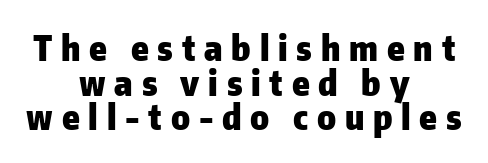
Q: Is the text bold? A: Yes.
Q: Is the text italic (slanted)? A: No, it is upright.
Q: Is the typeface a serif or a sans-serif typeface? A: Sans-serif.
Q: Is the text underlined? A: No.
Q: How is the paragraph aligned? A: Centered.
Q: Is the spacing between letters normal or unusually wide? A: Unusually wide.
Q: Is the spacing between lines tight, normal or loose? A: Tight.
Q: Width (condensed, normal, or wide)? A: Normal.
Q: Stroke contrast? A: Low.
Q: x-height? A: Medium.
Q: Monospaced? A: No.
